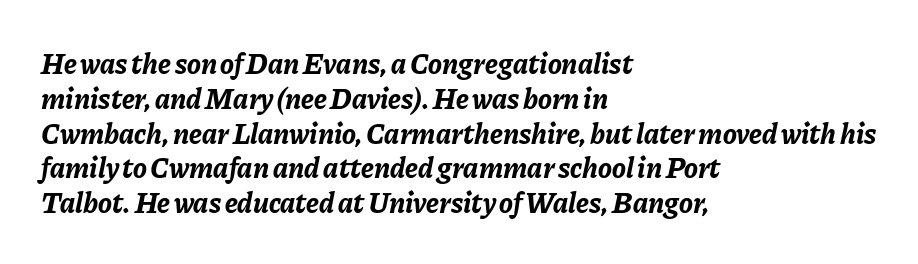
Notice how thick the strokes are: this is what a full bold looks like. Varying glyph widths throughout — classic text-font behaviour. Each line starts at the same left margin while the right side varies. The strip under each line holds only bare page. Yep, that's italic — everything's leaning. Nothing unusual about the tracking: characters are spaced as the font intends.
